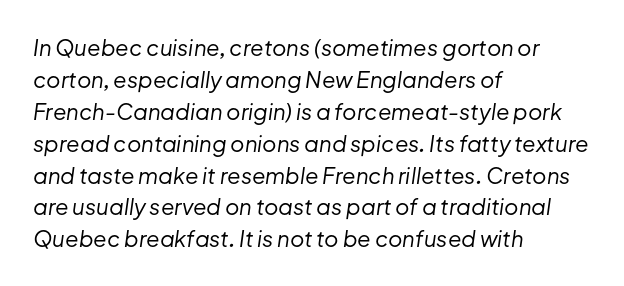
{"italic": "yes", "lean": "right", "slant_degrees": 8, "bold": "no", "underline": "no", "align": "left", "line_spacing": "normal", "line_spacing_ratio": 1.45, "letter_spacing": "normal", "letter_spacing_em": 0.0, "glyph_px": 22}
